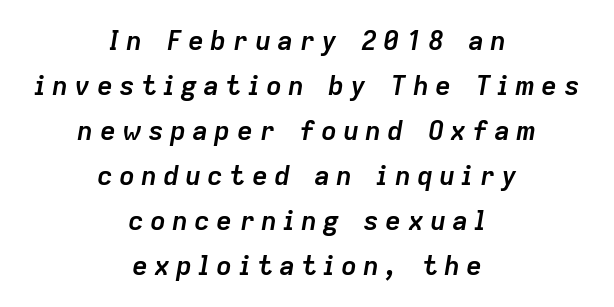
{"italic": "yes", "lean": "right", "slant_degrees": 9, "bold": "yes", "underline": "no", "align": "center", "line_spacing": "normal", "line_spacing_ratio": 1.67, "letter_spacing": "wide", "letter_spacing_em": 0.22, "glyph_px": 27}
